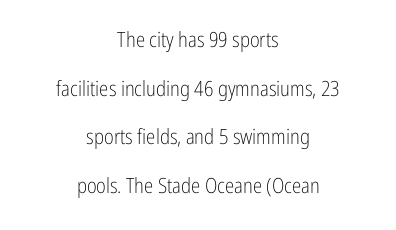
You can tell it's not italic because the verticals are truly vertical. Each new line begins a long way beneath the previous one. The weight tops out at a normal text grade. The passage is arranged like a title page — every line centered. Underlining? Definitely not there.
